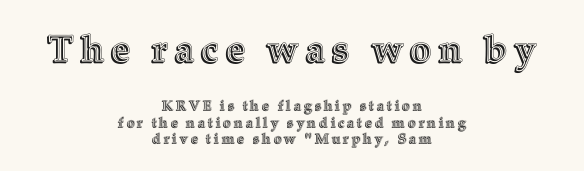
The image shows 37 px text type, upright; set centered, line spacing 1.18x, unusually wide letter spacing (+0.2 em), not underlined; the first (top) block is 2.64x larger; a medium x-height.
